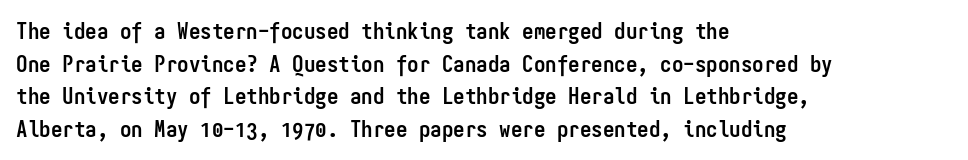
{"italic": "no", "bold": "yes", "underline": "no", "align": "left", "line_spacing": "normal", "line_spacing_ratio": 1.42, "letter_spacing": "normal", "letter_spacing_em": 0.0, "glyph_px": 23}
